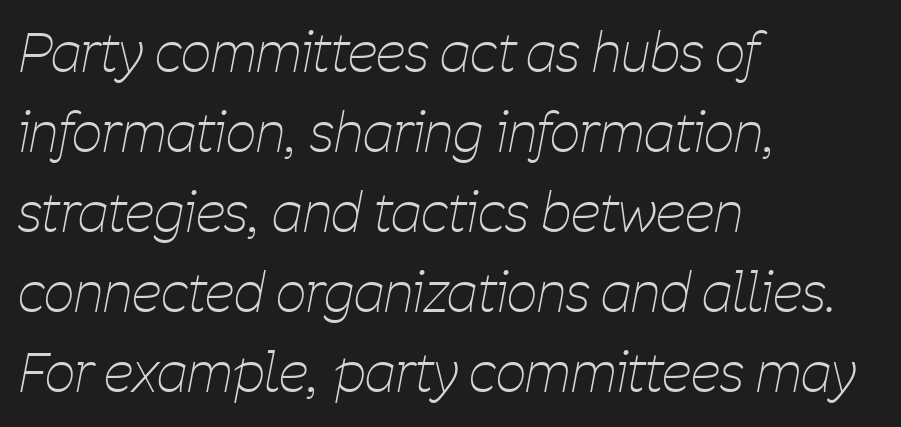
The image shows 53 px thin, condensed type, italic (leaning right); set left-aligned, normal line spacing (1.51x), normal letter spacing, not underlined; low stroke contrast and a medium x-height.
